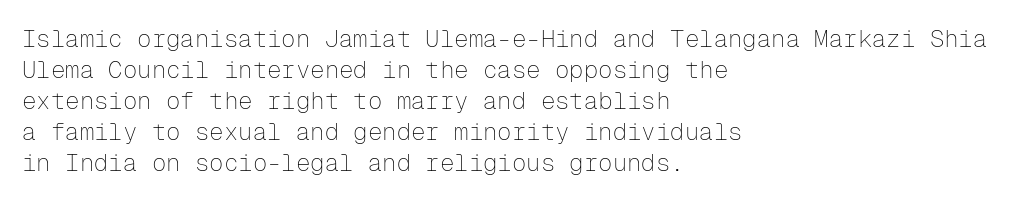
These lines keep a tight, regular rhythm from letter to letter. Notice how descenders clear the ascenders below comfortably — that's standard leading. These lines were composed using upright roman letters. One-word summary of the alignment: left. Nobody drew a line under any word here. The typesetting does not lean heavy: it is not bold.
